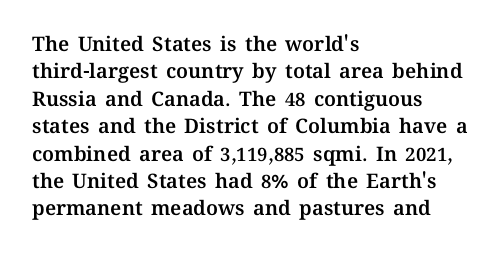
{"italic": "no", "underline": "no", "align": "left", "line_spacing": "normal", "line_spacing_ratio": 1.37, "letter_spacing": "normal", "letter_spacing_em": 0.0, "glyph_px": 20}
